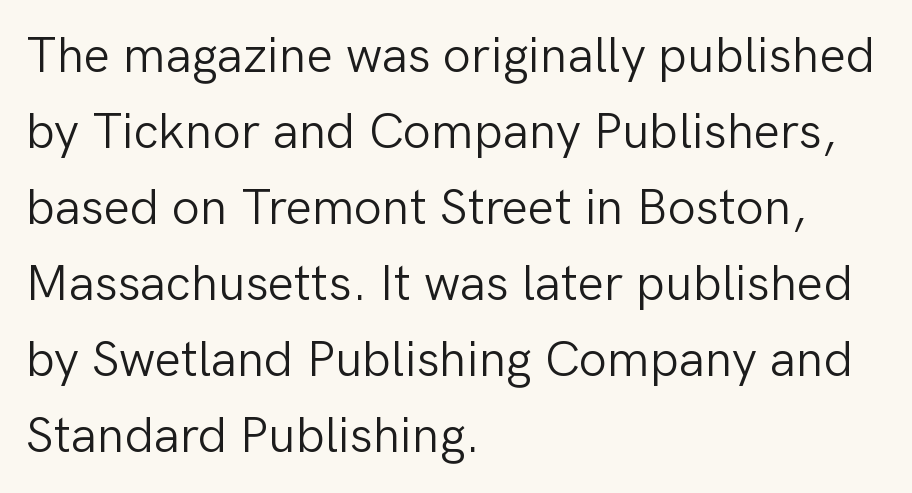
{"serif": "no", "italic": "no", "bold": "no", "weight": "light", "width": "normal", "stroke_contrast": "low", "x_height": "medium", "monospaced": "no", "underline": "no", "align": "left", "line_spacing": "normal", "line_spacing_ratio": 1.52, "letter_spacing": "normal", "letter_spacing_em": 0.0, "glyph_px": 50}
